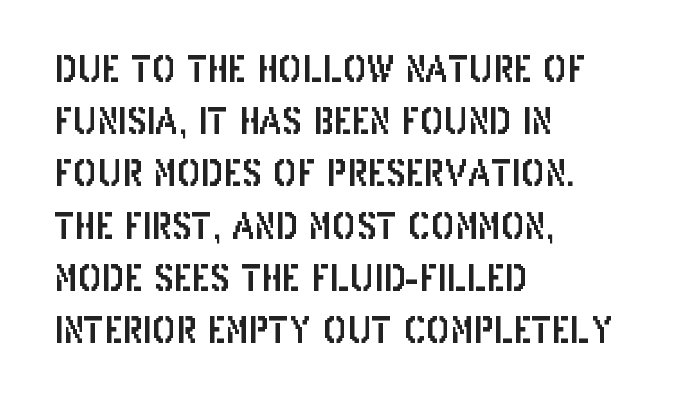
{"serif": "no", "italic": "no", "width": "condensed", "stroke_contrast": "low", "x_height": "large", "monospaced": "no", "underline": "no", "align": "left", "line_spacing": "normal", "line_spacing_ratio": 1.45, "letter_spacing": "normal", "letter_spacing_em": 0.0, "glyph_px": 36}
